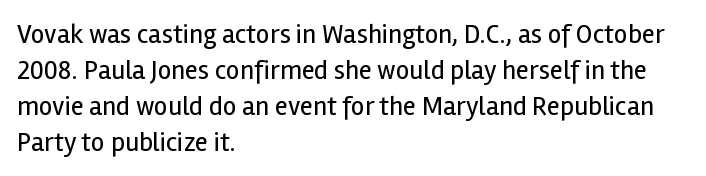
The image shows 27 px text type, upright; set left-aligned, normal line spacing (1.33x), normal letter spacing, not underlined.
